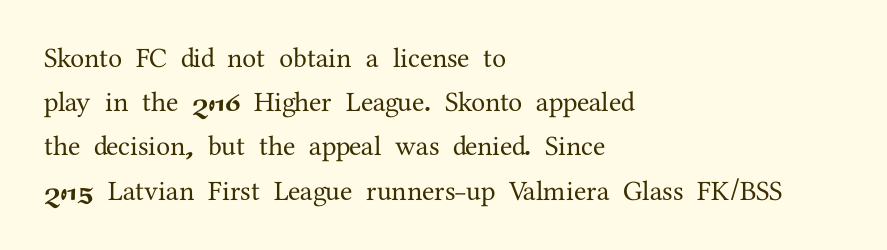
Quick note: interline space is typical. You could not count columns in this text — the font is proportionally spaced. Caption: standard tracking, unaltered. Leftover space on each line is placed entirely after the last word. Look at the bottom of the vertical strokes: they flare into serifs here.
